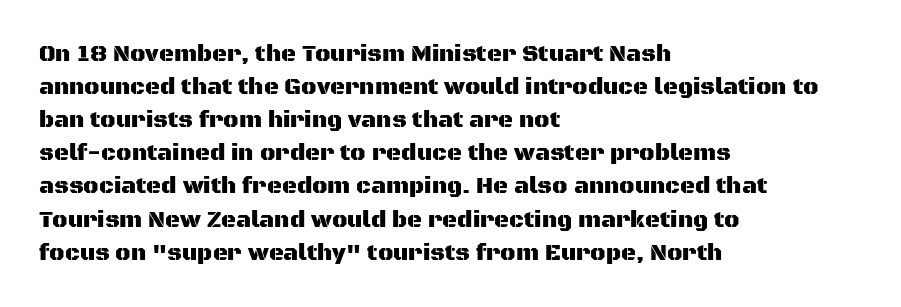
The block of text has a typical density, with ordinary space between rows. Tracking here is standard; glyphs follow each other at the usual distance. The strip under each line holds only bare page. The lettering holds an erect, upright posture throughout. Teacher's note: observe the even left margin — that is flush-left alignment.
